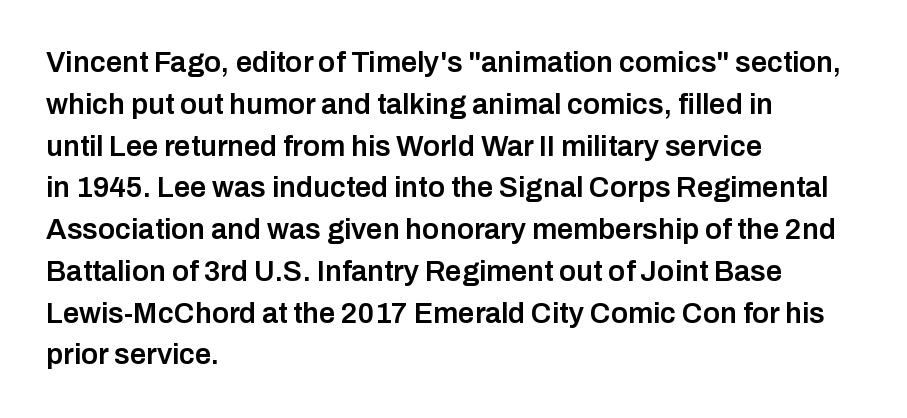
You can tell it's not italic because the verticals are truly vertical. Look at the tracking — it's just the regular setting, nothing added. Short and long lines alike share a common starting point at left. Horizontal bands of white between lines are of average thickness. Summary of weight: moderately heavy, a semibold. The passage shown is not underscored anywhere.
